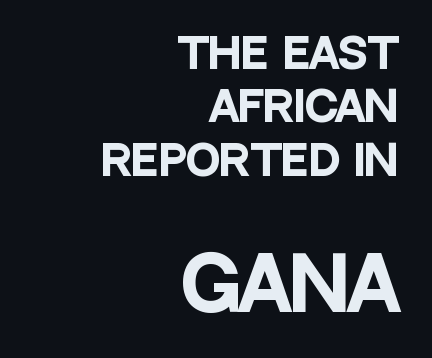
{"serif": "no", "italic": "no", "bold": "yes", "weight": "heavy", "width": "condensed", "stroke_contrast": "low", "x_height": "large", "monospaced": "no", "underline": "no", "align": "right", "line_spacing": "normal", "line_spacing_ratio": 1.3, "letter_spacing": "normal", "letter_spacing_em": 0.0, "larger_block": "second", "size_ratio": 1.76, "glyph_px": 72}
